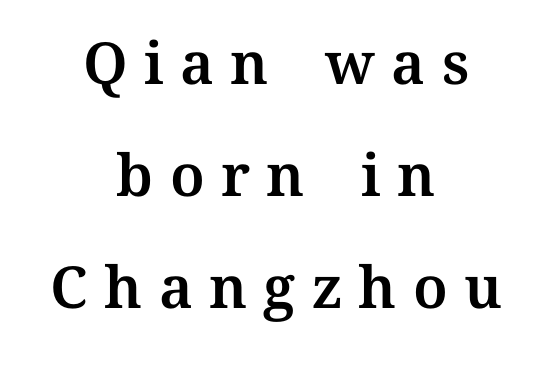
{"italic": "no", "width": "normal", "stroke_contrast": "medium", "x_height": "medium", "monospaced": "no", "underline": "no", "align": "center", "line_spacing": "loose", "line_spacing_ratio": 1.93, "letter_spacing": "wide", "letter_spacing_em": 0.28, "glyph_px": 58}
